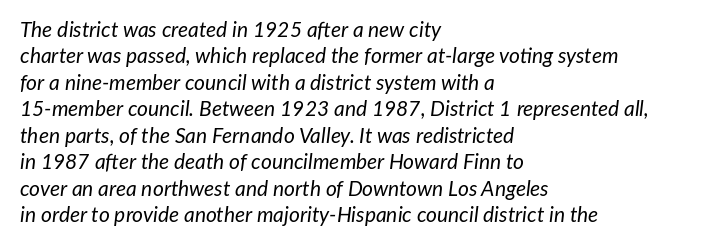
No word sits above an underline. The passage shown has conventional tracking throughout. One-word summary of the alignment: left. Observe the lean: these are italic letterforms.
